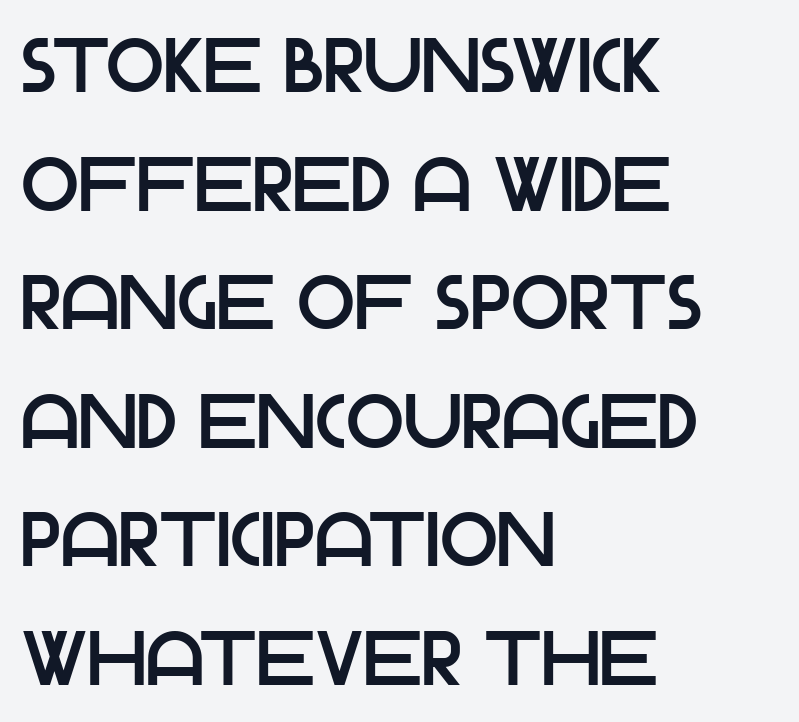
The image shows 76 px sans-serif type, upright; set left-aligned, normal line spacing (1.56x), normal letter spacing, not underlined; low stroke contrast and a large x-height.
